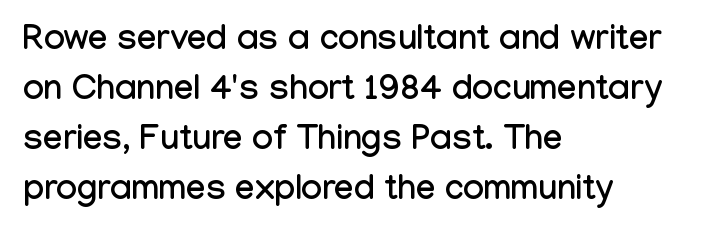
{"serif": "no", "italic": "no", "width": "condensed", "stroke_contrast": "low", "x_height": "medium", "monospaced": "no", "underline": "no", "align": "left", "line_spacing": "normal", "line_spacing_ratio": 1.43, "letter_spacing": "normal", "letter_spacing_em": 0.0, "glyph_px": 35}
